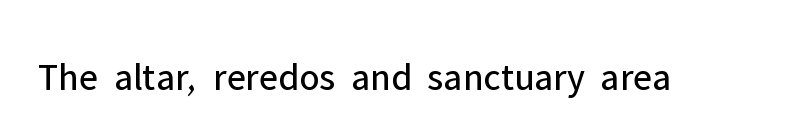
{"serif": "no", "italic": "no", "bold": "no", "weight": "regular", "width": "normal", "stroke_contrast": "low", "x_height": "medium", "monospaced": "no", "underline": "no", "letter_spacing": "normal", "letter_spacing_em": 0.0, "glyph_px": 39}
